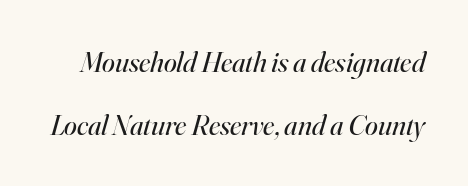
Q: Is the text bold? A: No.
Q: Is the text italic (slanted)? A: Yes, it leans right by about 16 degrees.
Q: Is the typeface a serif or a sans-serif typeface? A: Serif.
Q: Is the text underlined? A: No.
Q: Is the spacing between letters normal or unusually wide? A: Normal.
Q: Is the spacing between lines tight, normal or loose? A: Loose.
Q: Width (condensed, normal, or wide)? A: Normal.
Q: Stroke contrast? A: High.
Q: x-height? A: Small.
Q: Monospaced? A: No.
